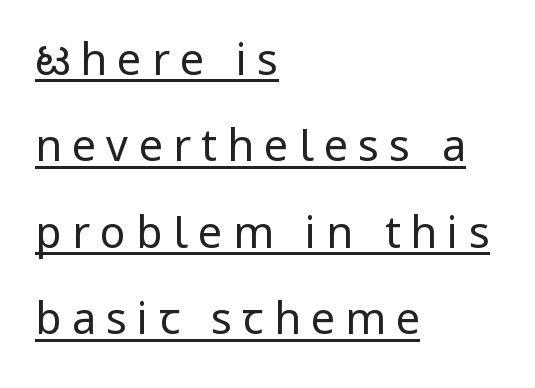
{"serif": "no", "italic": "no", "bold": "no", "weight": "regular", "width": "normal", "stroke_contrast": "low", "x_height": "medium", "monospaced": "no", "underline": "yes", "align": "left", "line_spacing": "loose", "line_spacing_ratio": 2.01, "letter_spacing": "wide", "letter_spacing_em": 0.24, "glyph_px": 43}
